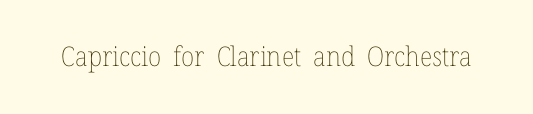
{"italic": "no", "bold": "no", "underline": "no", "letter_spacing": "normal", "letter_spacing_em": 0.0, "glyph_px": 27}
